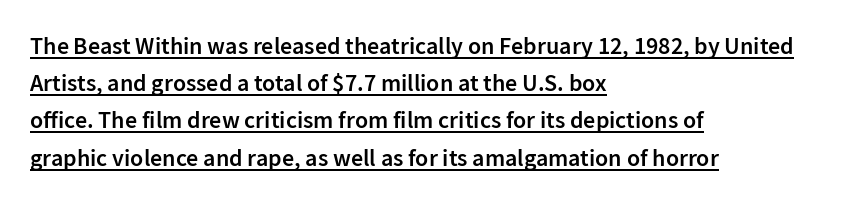
Evenly set lines give the paragraph a standard silhouette. Italic: no, the glyphs are upright roman. Caption: multi-line text, flush left, ragged right. The type is set solid horizontally, with unmodified tracking.
